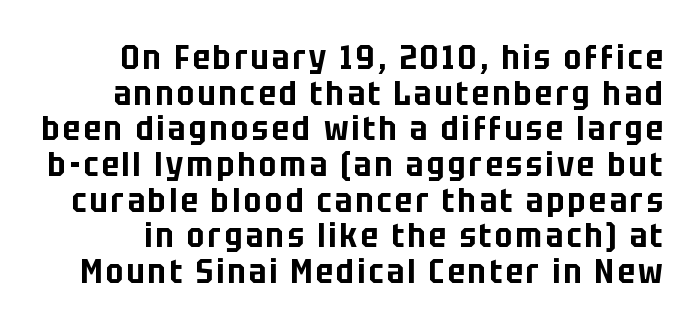
Q: Is the text italic (slanted)? A: No, it is upright.
Q: Is the typeface a serif or a sans-serif typeface? A: Sans-serif.
Q: Is the text underlined? A: No.
Q: Is the spacing between lines tight, normal or loose? A: Tight.
Q: Width (condensed, normal, or wide)? A: Condensed.
Q: Stroke contrast? A: Low.
Q: x-height? A: Large.
Q: Monospaced? A: No.
